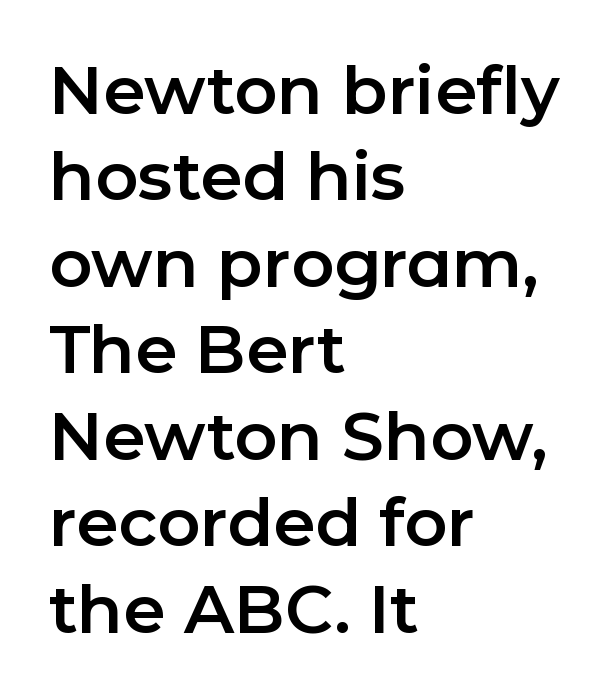
The image shows 67 px sans-serif type, upright; set left-aligned, normal line spacing (1.29x), normal letter spacing, not underlined; low stroke contrast and a medium x-height.
